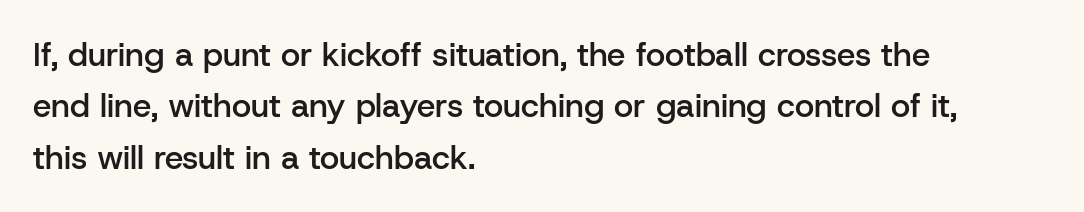
The image shows 33 px semibold sans-serif type, upright; set left-aligned, normal line spacing (1.56x), normal letter spacing, not underlined; low stroke contrast and a medium x-height.
